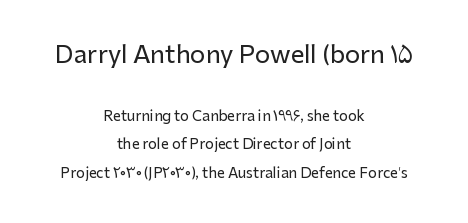
Q: Is the text italic (slanted)? A: No, it is upright.
Q: Is the text underlined? A: No.
Q: How is the paragraph aligned? A: Centered.
Q: Is the spacing between letters normal or unusually wide? A: Normal.
Q: Is the spacing between lines tight, normal or loose? A: Loose.
Q: Which block of text is set in a larger size, the first (top) or the second (bottom)? A: The first (top) one.
